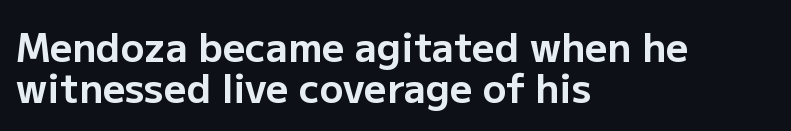
Q: Is the text bold? A: Yes.
Q: Is the text italic (slanted)? A: No, it is upright.
Q: Is the typeface a serif or a sans-serif typeface? A: Sans-serif.
Q: Is the text underlined? A: No.
Q: How is the paragraph aligned? A: Left-aligned.
Q: Is the spacing between letters normal or unusually wide? A: Normal.
Q: Is the spacing between lines tight, normal or loose? A: Tight.
Q: Width (condensed, normal, or wide)? A: Normal.
Q: Stroke contrast? A: Low.
Q: x-height? A: Medium.
Q: Monospaced? A: No.
